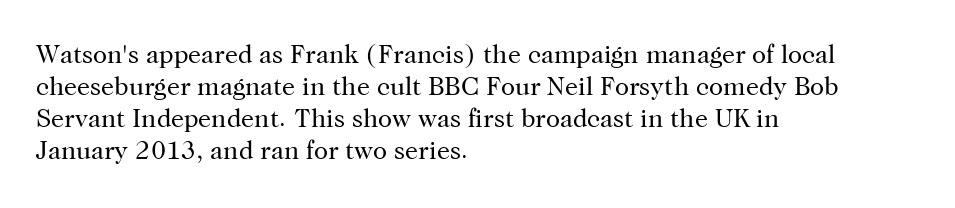
{"italic": "no", "bold": "no", "underline": "no", "align": "left", "line_spacing_ratio": 1.23, "letter_spacing": "normal", "letter_spacing_em": 0.0, "glyph_px": 26}
